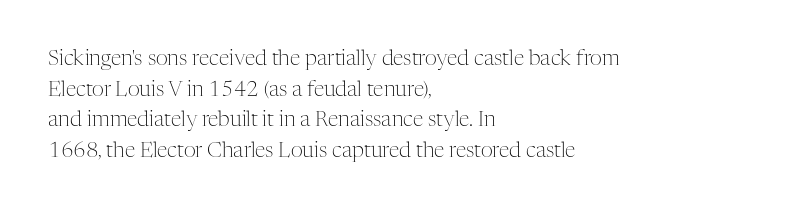
Q: Is the text bold? A: No.
Q: Is the text italic (slanted)? A: No, it is upright.
Q: Is the text underlined? A: No.
Q: How is the paragraph aligned? A: Left-aligned.
Q: Is the spacing between letters normal or unusually wide? A: Normal.
Q: Is the spacing between lines tight, normal or loose? A: Normal.
